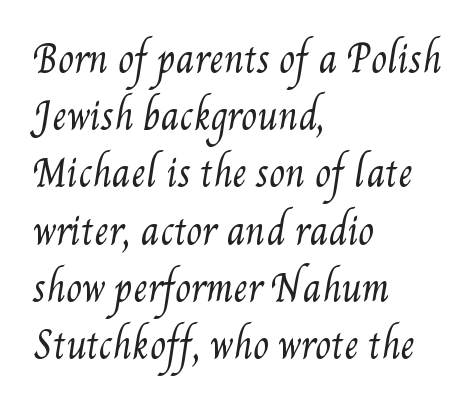
Clear beneath every line of the passage. The letters advance in unequal steps, a hallmark of proportional type. Line spacing here is normal. There is no visible air inserted between adjacent glyphs. Every row of glyphs begins at an identical x-position on the left. The typeface has the unassuming heft of standard copy or less.
